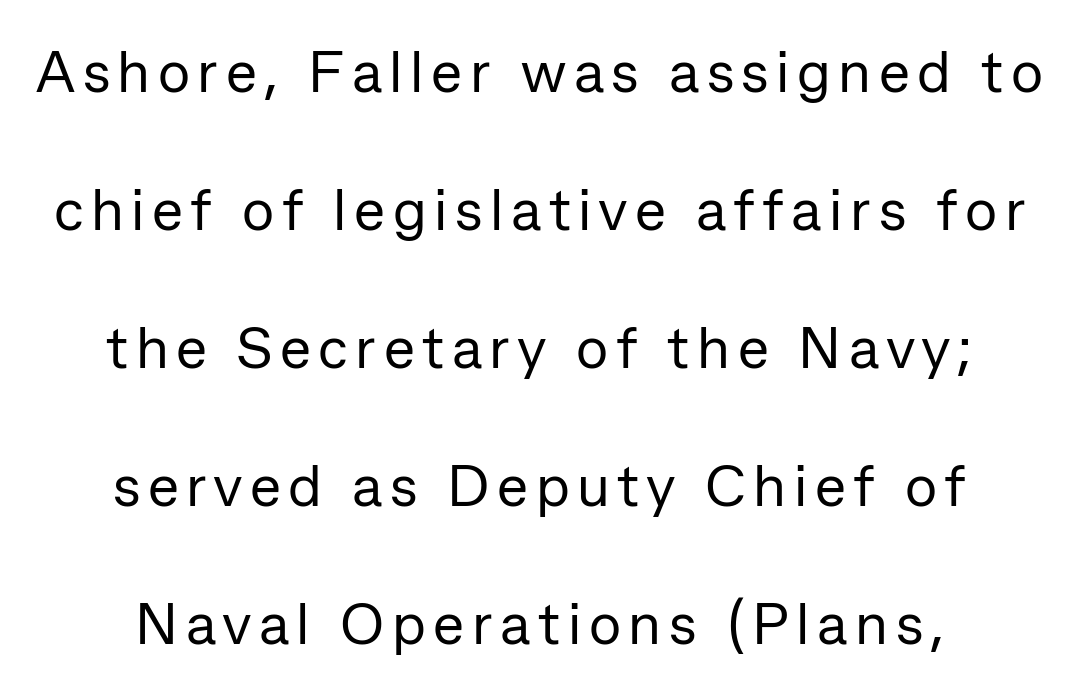
Q: Is the text bold? A: No.
Q: Is the text italic (slanted)? A: No, it is upright.
Q: Is the typeface a serif or a sans-serif typeface? A: Sans-serif.
Q: Is the text underlined? A: No.
Q: How is the paragraph aligned? A: Centered.
Q: Is the spacing between lines tight, normal or loose? A: Loose.
Q: Width (condensed, normal, or wide)? A: Normal.
Q: Stroke contrast? A: Low.
Q: x-height? A: Medium.
Q: Monospaced? A: No.
